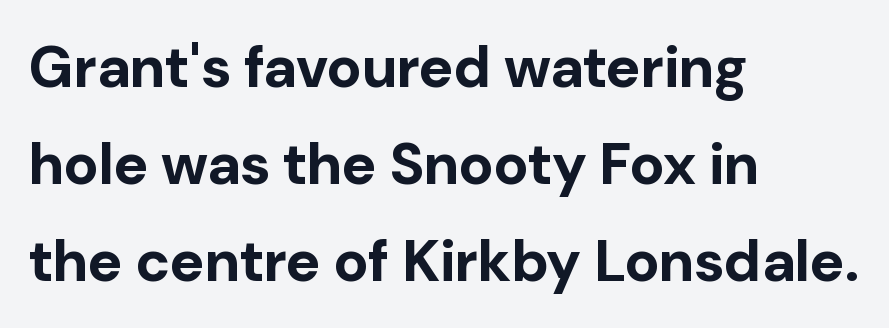
Is this a fixed-width face? No — the glyphs have proportional, varying widths. Only glyphs here, with clear space below each row. Designer's note — italics off, roman on. Look at the stroke-to-counter ratio: heavy, a bold. To sum up the face: it is a sans, with no serifs. What stands out about the letter spacing? Nothing — it is the standard amount.
